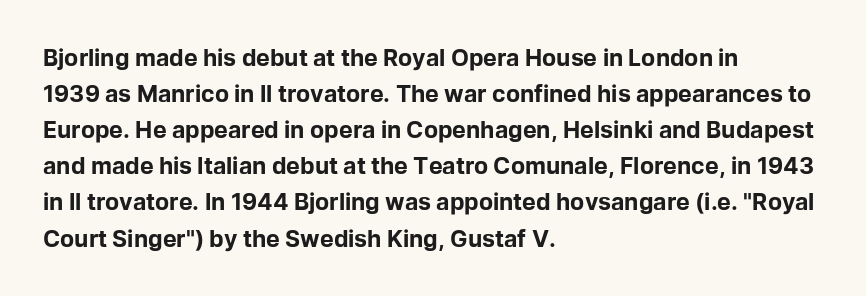
Q: Is the text bold? A: Yes.
Q: Is the text italic (slanted)? A: No, it is upright.
Q: Is the text underlined? A: No.
Q: How is the paragraph aligned? A: Left-aligned.
Q: Is the spacing between letters normal or unusually wide? A: Normal.
Q: Is the spacing between lines tight, normal or loose? A: Normal.
